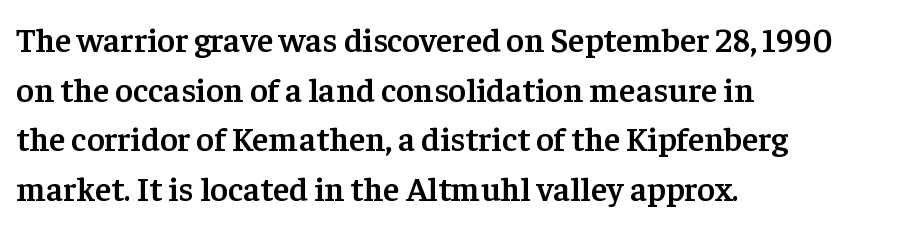
Q: Is the text bold? A: Semi-bold.
Q: Is the text italic (slanted)? A: No, it is upright.
Q: Is the typeface a serif or a sans-serif typeface? A: Serif.
Q: Is the text underlined? A: No.
Q: How is the paragraph aligned? A: Left-aligned.
Q: Is the spacing between letters normal or unusually wide? A: Normal.
Q: Is the spacing between lines tight, normal or loose? A: Normal.
Q: Width (condensed, normal, or wide)? A: Normal.
Q: Stroke contrast? A: Low.
Q: x-height? A: Medium.
Q: Monospaced? A: No.
